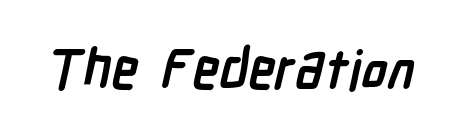
The image shows 54 px semibold, condensed sans-serif type; set normal letter spacing, not underlined; low stroke contrast and a medium x-height.
